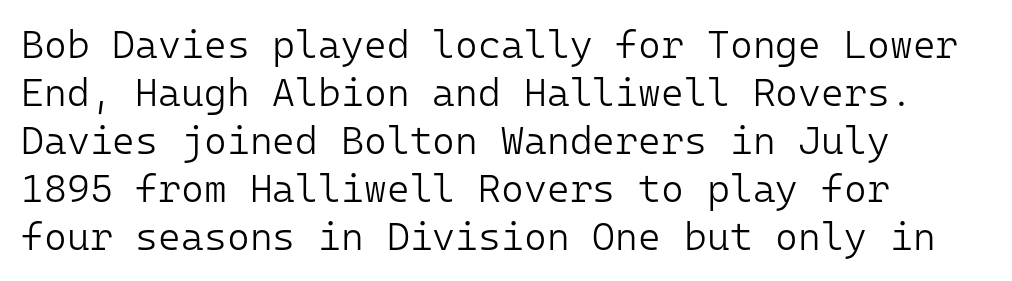
Which margin do the lines hug? The left one — the right edge is uneven. These lines are rendered in a fixed-pitch font. Vertical stems look standard width or narrower in stroke. These lines were composed using upright roman letters.
